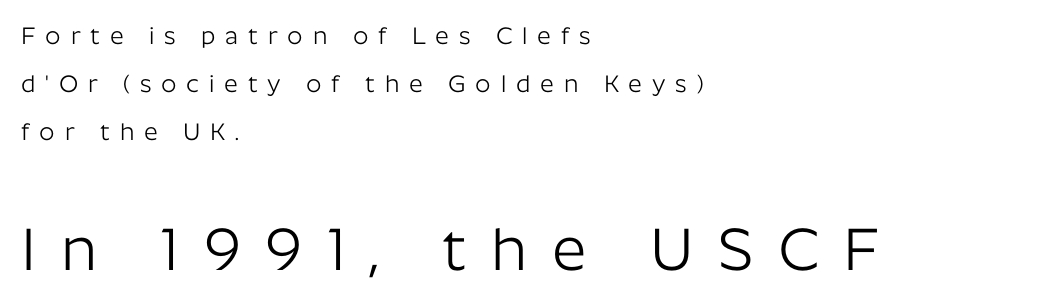
{"serif": "no", "italic": "no", "bold": "no", "weight": "light", "width": "normal", "stroke_contrast": "low", "x_height": "medium", "monospaced": "no", "underline": "no", "align": "left", "line_spacing": "loose", "line_spacing_ratio": 2.01, "letter_spacing": "wide", "letter_spacing_em": 0.41, "larger_block": "second", "size_ratio": 2.5, "glyph_px": 60}
